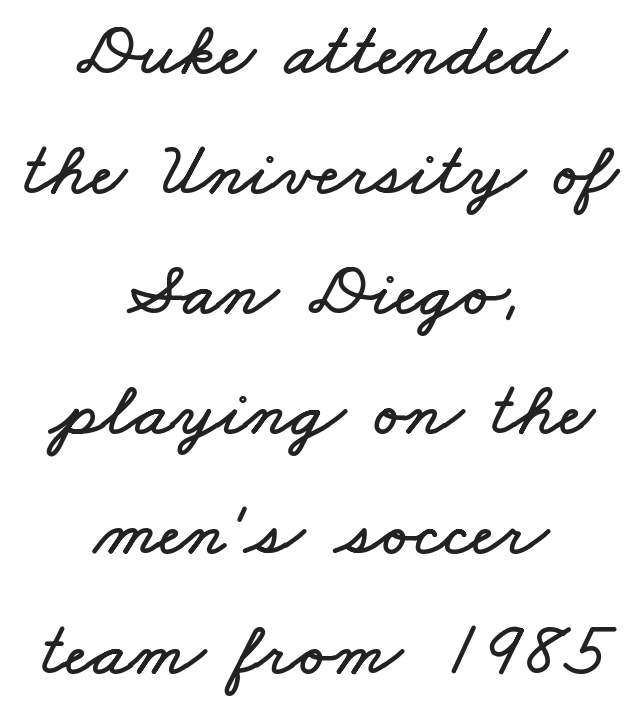
Q: Is the text underlined? A: No.
Q: How is the paragraph aligned? A: Centered.
Q: Is the spacing between letters normal or unusually wide? A: Normal.
Q: Is the spacing between lines tight, normal or loose? A: Normal.
Q: Width (condensed, normal, or wide)? A: Wide.
Q: Stroke contrast? A: Low.
Q: x-height? A: Small.
Q: Monospaced? A: No.
